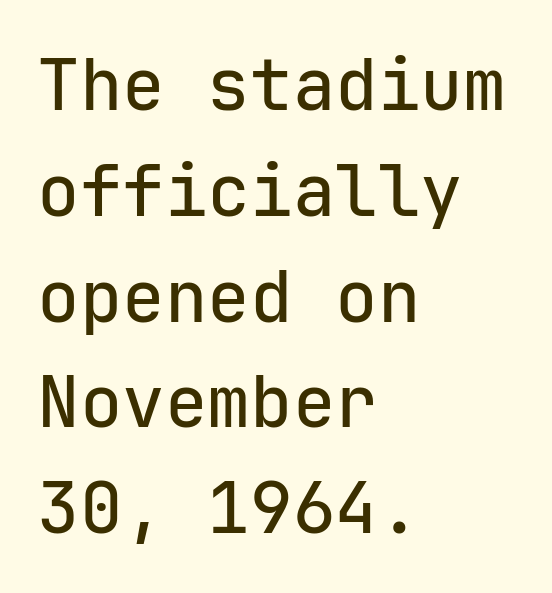
Is this a sans? Yes — the strokes have no serifs. Nobody touched the tracking dial on this one. The letters march in equal steps, a hallmark of fixed-pitch type. The foot of each line stays bare and open.
